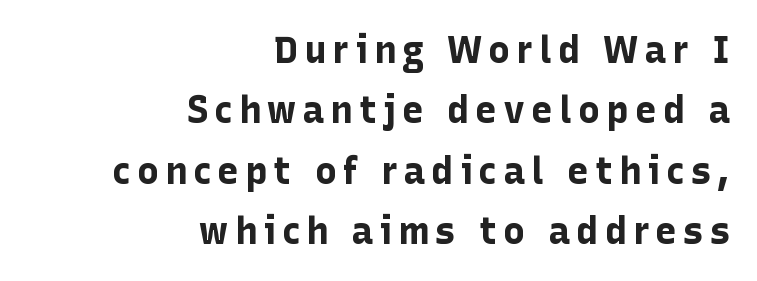
This sample uses a sans-serif face. Here the designer chose a conventional face with non-uniform glyph widths. A bare baseline throughout the passage. In terms of leading, this rendering sits right in the middle. Stroke thickness is high; the sample reads as a true bold. Caption: multi-line text, flush right, ragged left.
